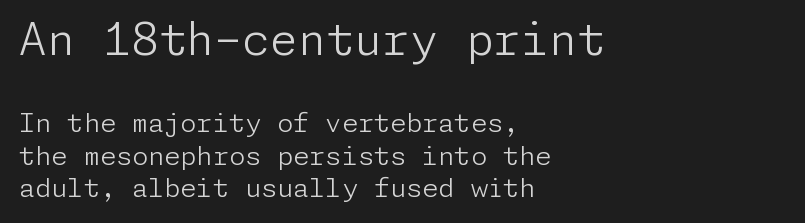
{"serif": "no", "italic": "no", "bold": "no", "weight": "light", "width": "normal", "stroke_contrast": "low", "x_height": "medium", "underline": "no", "align": "left", "line_spacing": "normal", "line_spacing_ratio": 1.25, "letter_spacing": "normal", "letter_spacing_em": 0.0, "larger_block": "first", "size_ratio": 1.73, "glyph_px": 45}
